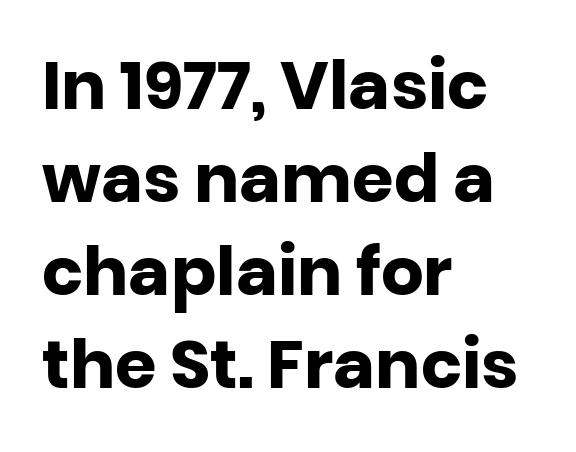
Q: Is the text bold? A: Yes.
Q: Is the text italic (slanted)? A: No, it is upright.
Q: Is the typeface a serif or a sans-serif typeface? A: Sans-serif.
Q: Is the text underlined? A: No.
Q: How is the paragraph aligned? A: Left-aligned.
Q: Is the spacing between letters normal or unusually wide? A: Normal.
Q: Is the spacing between lines tight, normal or loose? A: Normal.
Q: Width (condensed, normal, or wide)? A: Normal.
Q: Stroke contrast? A: Low.
Q: x-height? A: Large.
Q: Monospaced? A: No.
